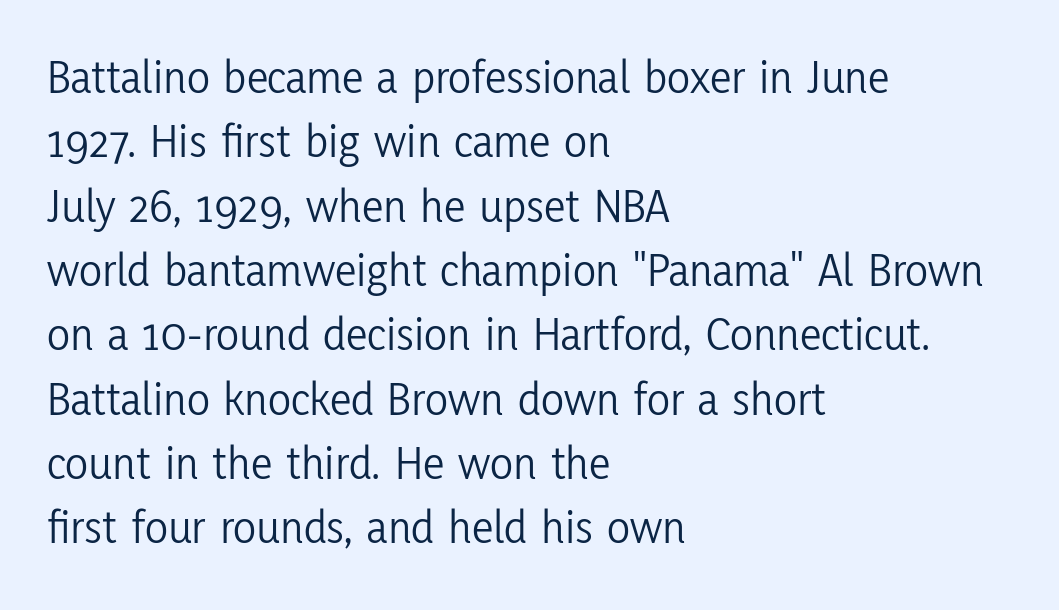
Each line starts at the same left margin while the right side varies. In terms of letterspacing, this is plain default setting. You can tell from the bare stems that sans-serif type was used. The rendering uses a moderate line-height, typical for paragraphs. The specimen reads as upright at a glance. The baseline area is clear.
